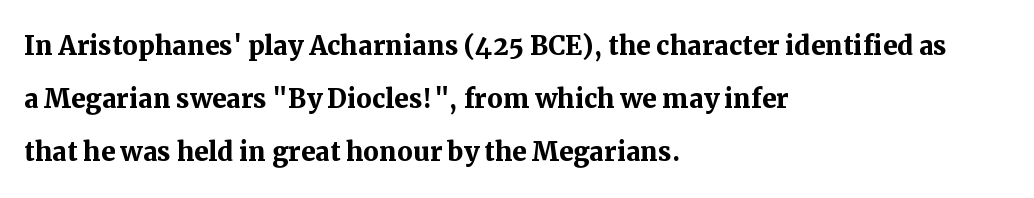
{"serif": "yes", "italic": "no", "bold": "yes", "weight": "semibold", "width": "normal", "stroke_contrast": "medium", "x_height": "medium", "monospaced": "no", "underline": "no", "align": "left", "line_spacing": "normal", "line_spacing_ratio": 1.52, "letter_spacing": "normal", "letter_spacing_em": 0.0, "glyph_px": 35}
